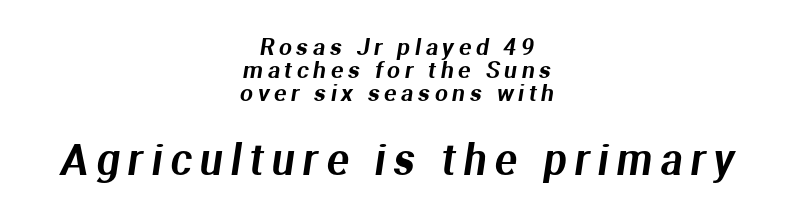
The passage shown is typed in a proportional face where columns would drift. Substantial extra tracking has been applied to these lines. Each new line begins almost immediately beneath the previous one. Words float on clear page, feet unadorned.
